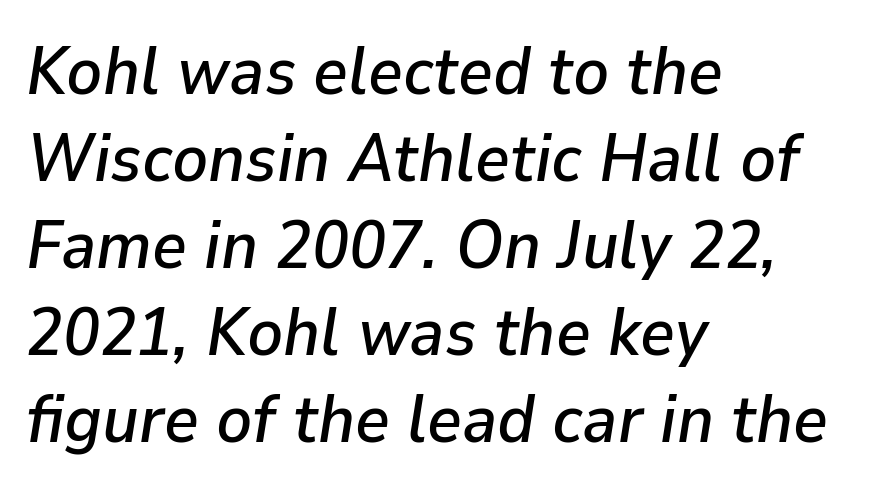
The image shows 67 px text type, italic (leaning right); set left-aligned, normal line spacing (1.3x), normal letter spacing, not underlined; low stroke contrast and a medium x-height.
